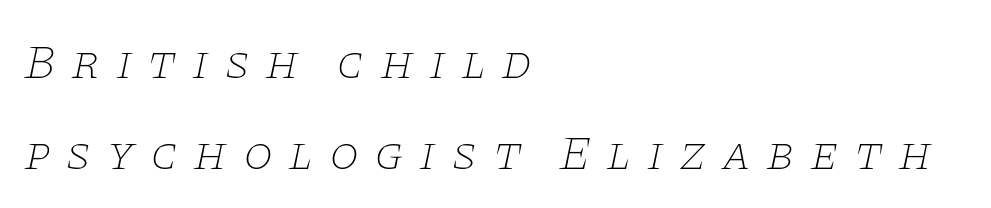
Q: Is the text bold? A: No.
Q: Is the text italic (slanted)? A: Yes, it leans right by about 11 degrees.
Q: Is the typeface a serif or a sans-serif typeface? A: Serif.
Q: Is the text underlined? A: No.
Q: How is the paragraph aligned? A: Left-aligned.
Q: Is the spacing between letters normal or unusually wide? A: Unusually wide.
Q: Width (condensed, normal, or wide)? A: Wide.
Q: Stroke contrast? A: Low.
Q: x-height? A: Large.
Q: Monospaced? A: No.
